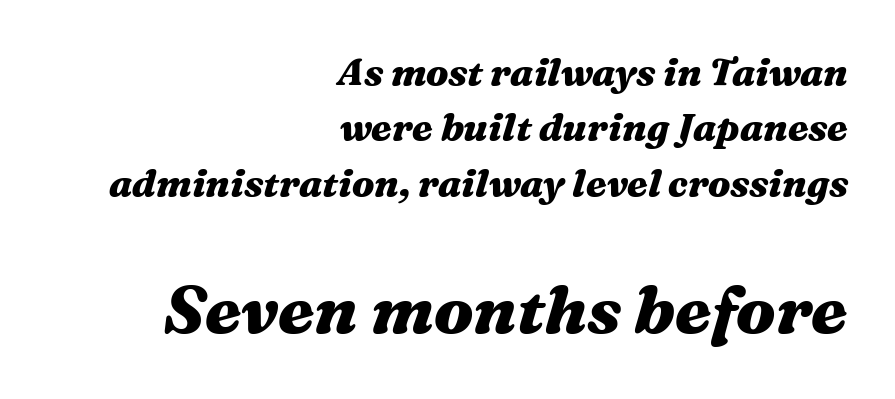
Check the space under the baseline: it is left empty. Leading matches the norm, producing a regular column. Leftover space on each line is placed entirely before the opening word. Reading top to bottom, the characters get bigger at the block break. Proportional: the letters do not fall into vertical columns. Look at the tracking — it's just the regular setting, nothing added.
